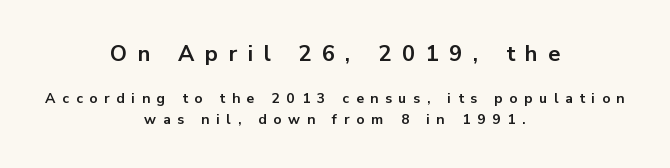
The image shows 22 px bold type, upright; set centered, normal line spacing (1.49x), unusually wide letter spacing (+0.48 em), not underlined; the first (top) block is 1.57x larger.
